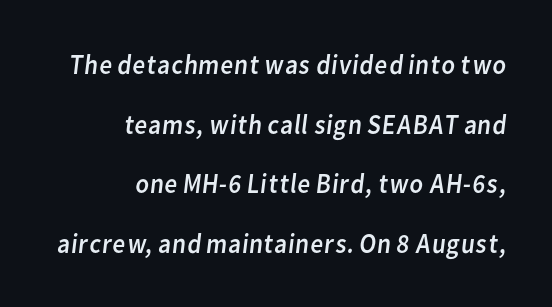
The passage is arranged like a letterhead date or caption credit — flush right. Tracking value appears to be zero — textbook default spacing. Ink coverage per letter is moderate at most. You could not count columns in this text — the font is proportionally spaced. These lines are composed in type without serifs.
